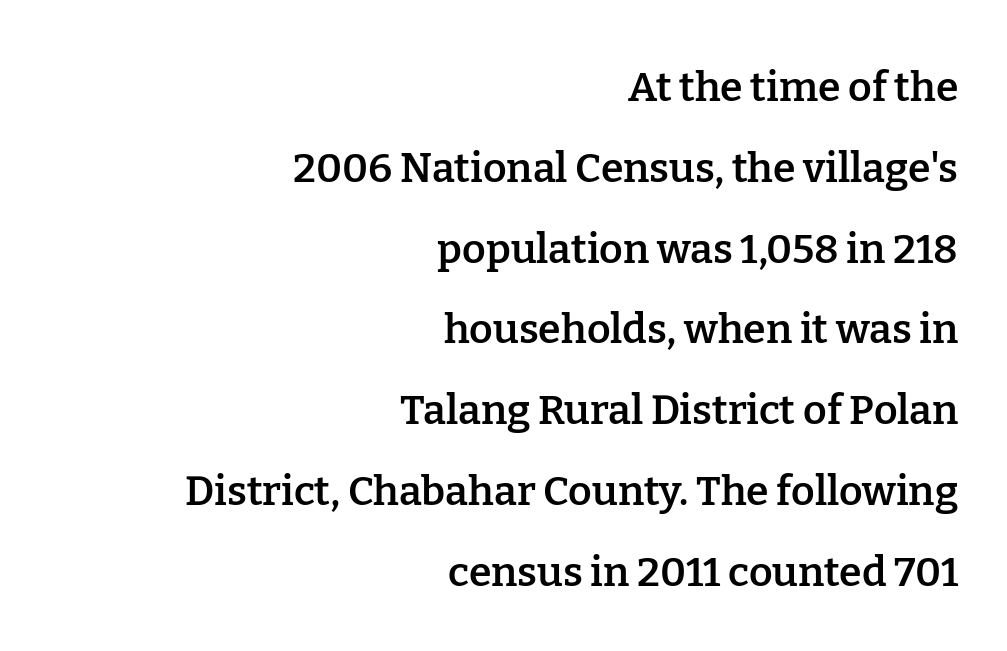
The image shows 41 px semibold serif type, upright; set right-aligned, loose line spacing (1.97x), normal letter spacing, not underlined; low stroke contrast and a medium x-height.
